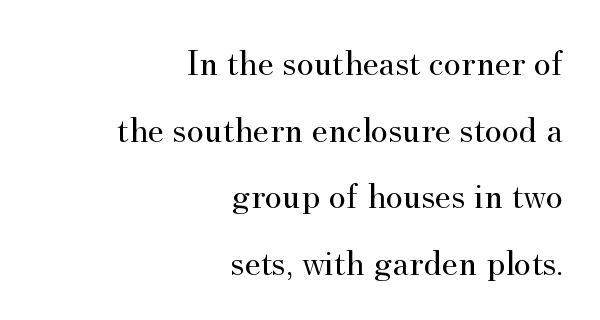
The image shows 37 px regular-weight serif type, upright; set right-aligned, line spacing 1.8x, normal letter spacing, not underlined; medium stroke contrast and a small x-height.
